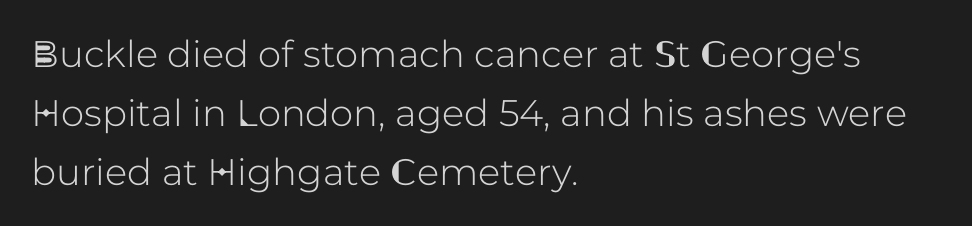
Q: Is the text italic (slanted)? A: No, it is upright.
Q: Is the typeface a serif or a sans-serif typeface? A: Sans-serif.
Q: Is the text underlined? A: No.
Q: How is the paragraph aligned? A: Left-aligned.
Q: Is the spacing between letters normal or unusually wide? A: Normal.
Q: Is the spacing between lines tight, normal or loose? A: Normal.
Q: Width (condensed, normal, or wide)? A: Normal.
Q: Stroke contrast? A: Low.
Q: x-height? A: Medium.
Q: Monospaced? A: No.
